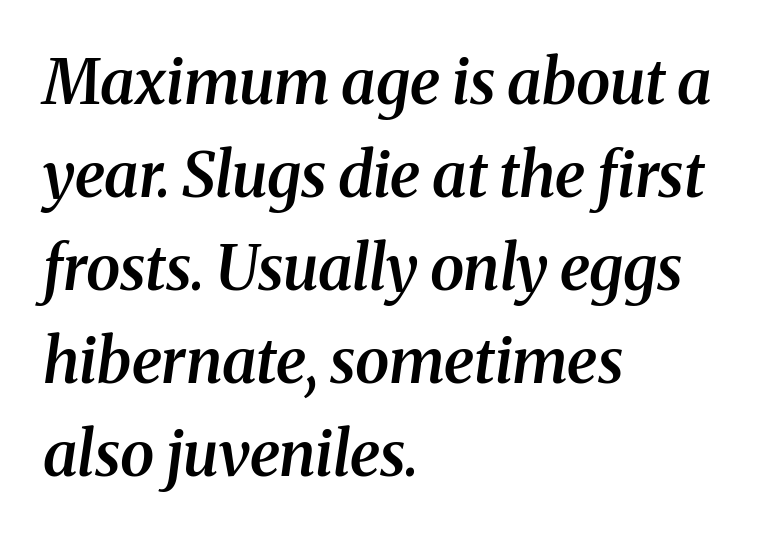
Q: Is the text bold? A: Semi-bold.
Q: Is the text italic (slanted)? A: Yes, it leans right by about 8 degrees.
Q: Is the typeface a serif or a sans-serif typeface? A: Serif.
Q: Is the text underlined? A: No.
Q: How is the paragraph aligned? A: Left-aligned.
Q: Is the spacing between letters normal or unusually wide? A: Normal.
Q: Is the spacing between lines tight, normal or loose? A: Normal.
Q: Width (condensed, normal, or wide)? A: Normal.
Q: Stroke contrast? A: Medium.
Q: x-height? A: Medium.
Q: Monospaced? A: No.
